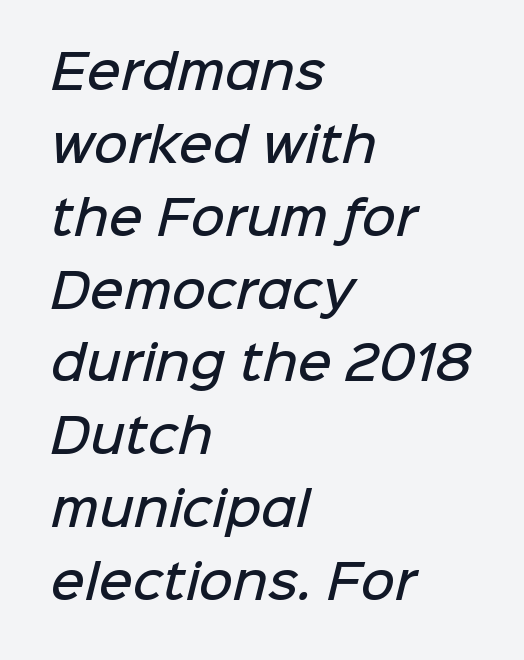
The image shows 47 px semibold sans-serif type; set left-aligned, normal line spacing (1.55x), normal letter spacing, not underlined; low stroke contrast and a medium x-height.
